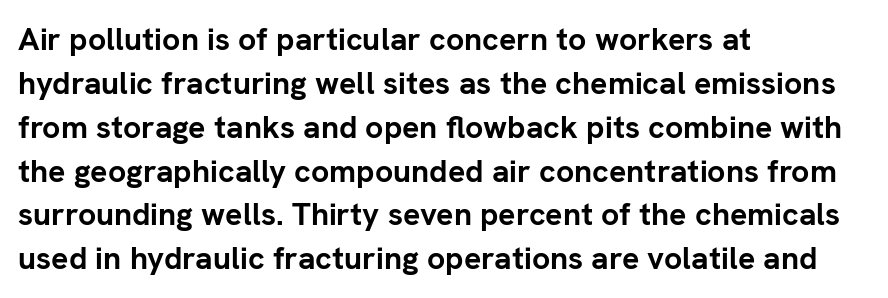
{"serif": "no", "italic": "no", "bold": "yes", "weight": "semibold", "width": "normal", "stroke_contrast": "low", "x_height": "medium", "monospaced": "no", "underline": "no", "align": "left", "line_spacing": "normal", "line_spacing_ratio": 1.37, "letter_spacing": "normal", "letter_spacing_em": 0.0, "glyph_px": 32}
